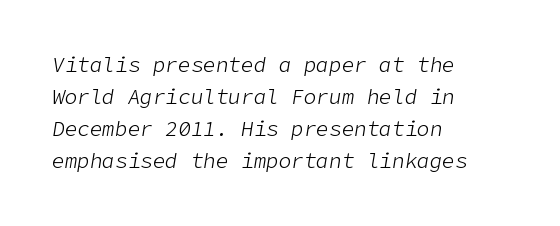
Q: Is the text bold? A: No.
Q: Is the text italic (slanted)? A: Yes, it leans right by about 9 degrees.
Q: Is the text underlined? A: No.
Q: How is the paragraph aligned? A: Left-aligned.
Q: Is the spacing between letters normal or unusually wide? A: Normal.
Q: Is the spacing between lines tight, normal or loose? A: Normal.
